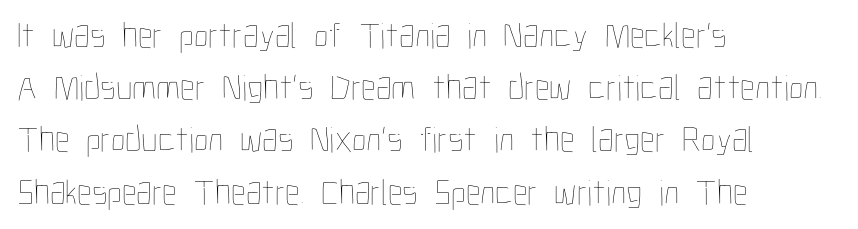
Q: Is the text bold? A: No.
Q: Is the text italic (slanted)? A: No, it is upright.
Q: Is the text underlined? A: No.
Q: How is the paragraph aligned? A: Left-aligned.
Q: Is the spacing between letters normal or unusually wide? A: Normal.
Q: Is the spacing between lines tight, normal or loose? A: Normal.
Q: Width (condensed, normal, or wide)? A: Condensed.
Q: Stroke contrast? A: Low.
Q: x-height? A: Medium.
Q: Monospaced? A: No.
